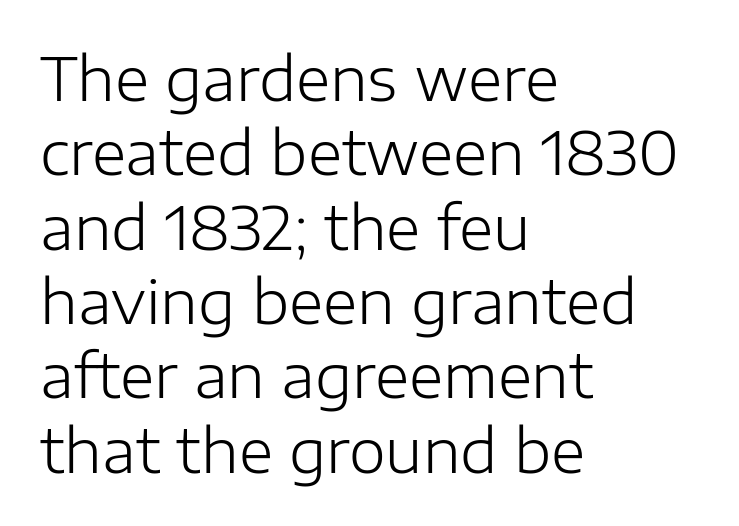
Q: Is the text bold? A: No.
Q: Is the text italic (slanted)? A: No, it is upright.
Q: Is the typeface a serif or a sans-serif typeface? A: Sans-serif.
Q: Is the text underlined? A: No.
Q: How is the paragraph aligned? A: Left-aligned.
Q: Is the spacing between letters normal or unusually wide? A: Normal.
Q: Is the spacing between lines tight, normal or loose? A: Normal.
Q: Width (condensed, normal, or wide)? A: Normal.
Q: Stroke contrast? A: Low.
Q: x-height? A: Medium.
Q: Monospaced? A: No.
